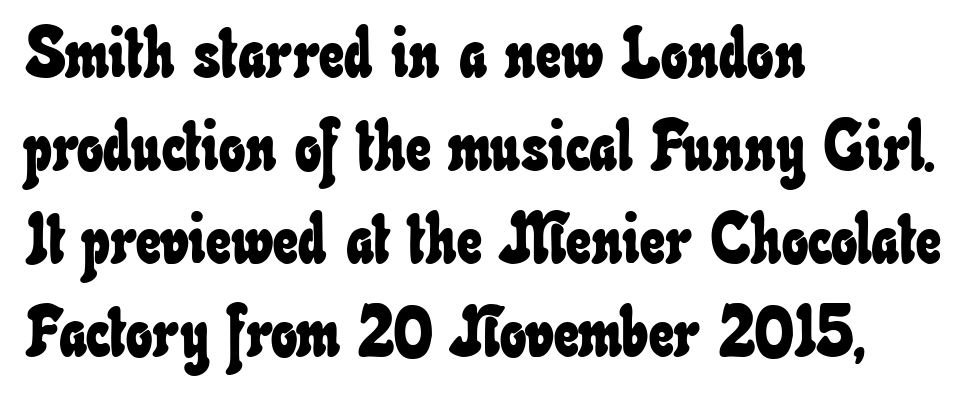
Each letter keeps its own natural width here, so spacing adapts to shape. Students, observe: this is what conventionally led text looks like. Look at the tracking — it's just the regular setting, nothing added. Just letters on the line, the space beneath them empty.
